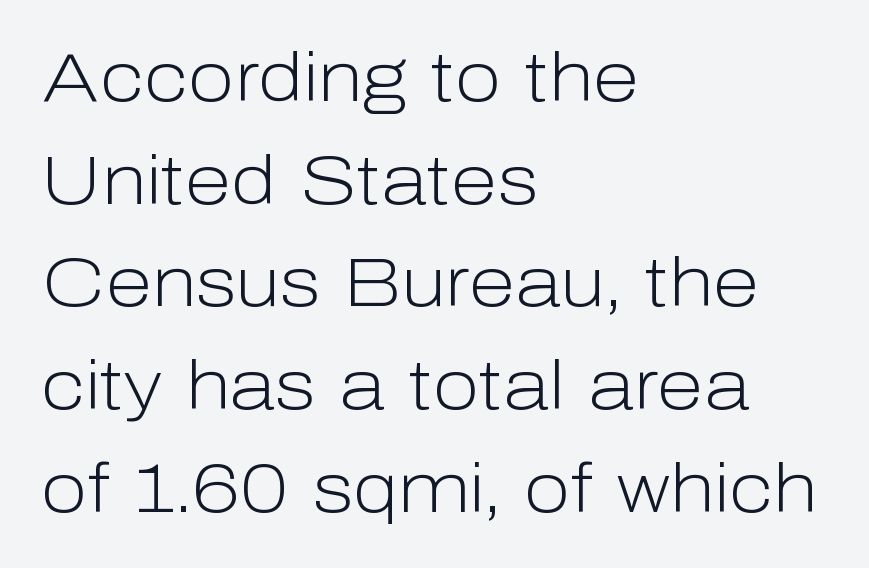
Look at the tracking — it's just the regular setting, nothing added. This sample uses an upright cut, with every glyph sitting square on the baseline. In CSS terms this would be text-align: left. Leading matches the norm, producing a regular column. Character widths vary here, with narrow letters taking less room than wide ones. Words float on clear page, feet unadorned.
